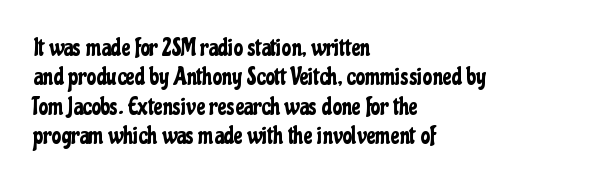
{"italic": "no", "underline": "no", "align": "left", "line_spacing_ratio": 1.22, "letter_spacing": "normal", "letter_spacing_em": 0.0, "glyph_px": 24}
